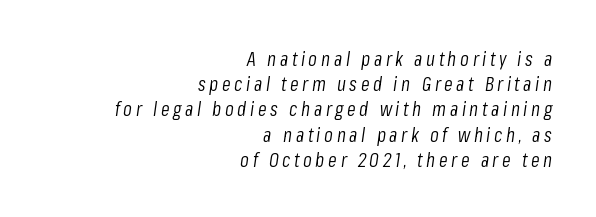
Q: Is the text bold? A: No.
Q: Is the text italic (slanted)? A: Yes, it leans right by about 8 degrees.
Q: Is the text underlined? A: No.
Q: How is the paragraph aligned? A: Right-aligned.
Q: Is the spacing between lines tight, normal or loose? A: Normal.
